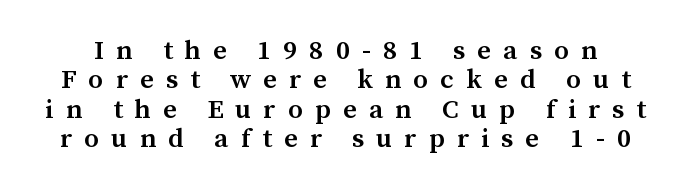
It's the straight-up-and-down kind of type. The passage shown is not underscored anywhere. Loose tracking; the words dissolve into strings of separated letters. Typographic density is moderately raised because the face is semibold. The line-height multiplier appears low, near solid setting.
